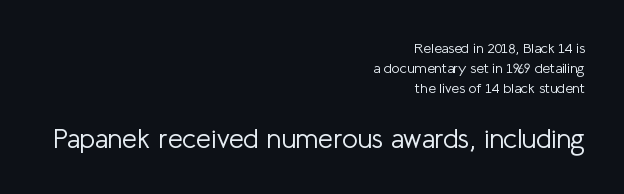
Q: Is the text bold? A: No.
Q: Is the text italic (slanted)? A: No, it is upright.
Q: Is the text underlined? A: No.
Q: How is the paragraph aligned? A: Right-aligned.
Q: Is the spacing between letters normal or unusually wide? A: Normal.
Q: Is the spacing between lines tight, normal or loose? A: Normal.
Q: Which block of text is set in a larger size, the first (top) or the second (bottom)? A: The second (bottom) one.
